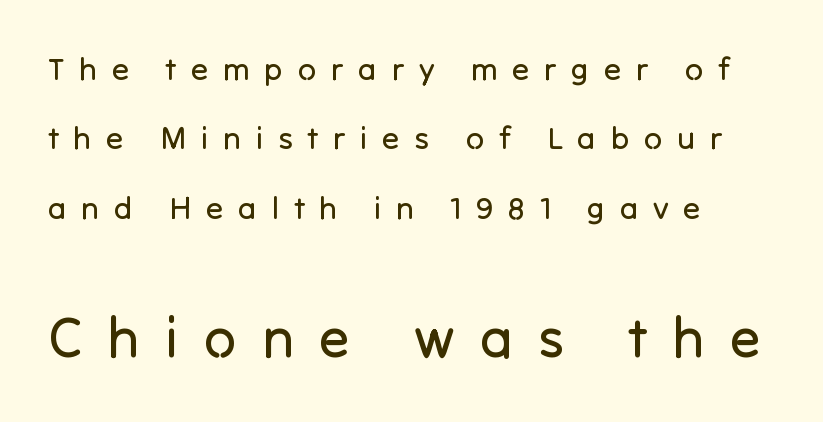
Q: Is the text bold? A: No.
Q: Is the text italic (slanted)? A: No, it is upright.
Q: Is the typeface a serif or a sans-serif typeface? A: Sans-serif.
Q: Is the text underlined? A: No.
Q: How is the paragraph aligned? A: Left-aligned.
Q: Is the spacing between letters normal or unusually wide? A: Unusually wide.
Q: Is the spacing between lines tight, normal or loose? A: Loose.
Q: Which block of text is set in a larger size, the first (top) or the second (bottom)? A: The second (bottom) one.
Q: Width (condensed, normal, or wide)? A: Normal.
Q: Stroke contrast? A: Low.
Q: x-height? A: Medium.
Q: Monospaced? A: No.
